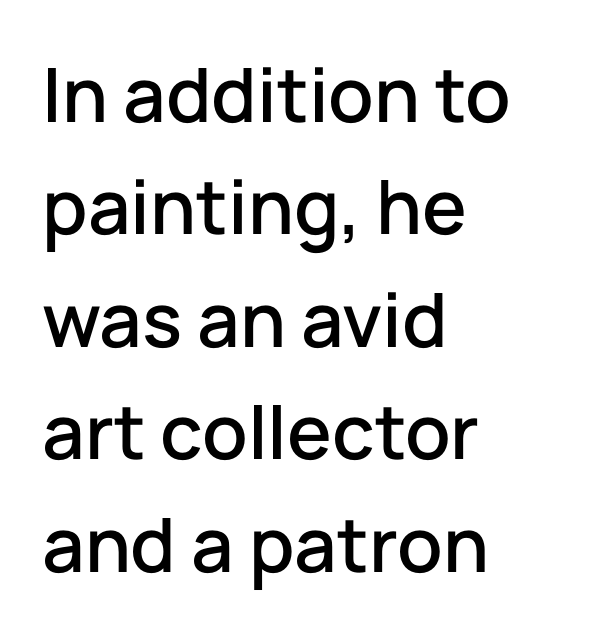
Spacing between characters is what you'd get straight out of the box. Descenders are the only things crossing below the line. The paragraph shown leans on its left margin. Characters remain perfectly vertical along every line. Line spacing here is normal.
